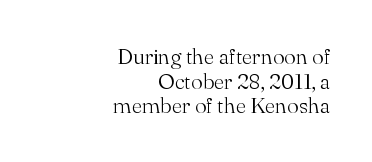
{"italic": "no", "bold": "no", "underline": "no", "align": "right", "line_spacing": "tight", "line_spacing_ratio": 1.12, "letter_spacing": "normal", "letter_spacing_em": 0.0, "glyph_px": 22}
